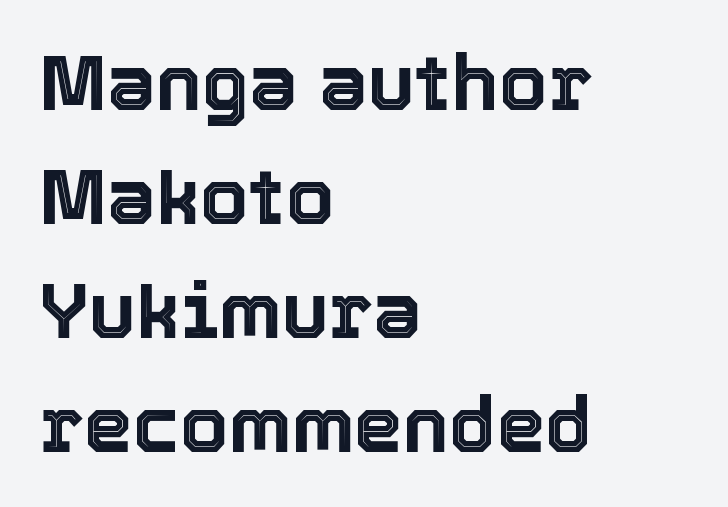
{"italic": "no", "width": "normal", "x_height": "medium", "monospaced": "no", "underline": "no", "align": "left", "line_spacing": "normal", "line_spacing_ratio": 1.46, "letter_spacing": "normal", "letter_spacing_em": 0.0, "glyph_px": 78}
